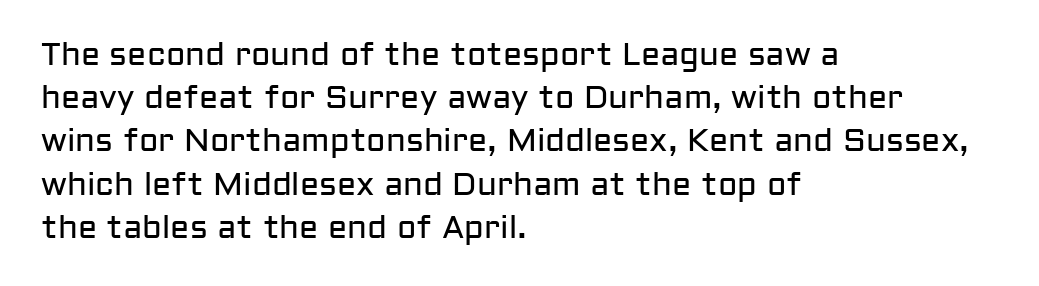
Q: Is the text bold? A: No.
Q: Is the text italic (slanted)? A: No, it is upright.
Q: Is the typeface a serif or a sans-serif typeface? A: Sans-serif.
Q: Is the text underlined? A: No.
Q: How is the paragraph aligned? A: Left-aligned.
Q: Is the spacing between letters normal or unusually wide? A: Normal.
Q: Is the spacing between lines tight, normal or loose? A: Normal.
Q: Width (condensed, normal, or wide)? A: Normal.
Q: Stroke contrast? A: Low.
Q: x-height? A: Medium.
Q: Monospaced? A: No.
